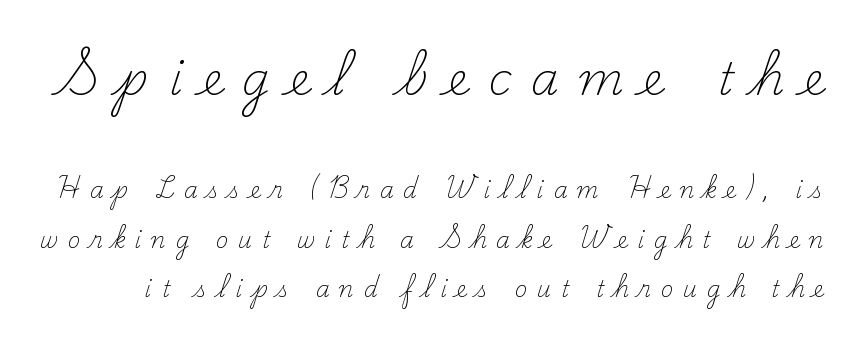
Substantial extra tracking has been applied to these lines. Here the designer chose a conventional face with non-uniform glyph widths. A student would notice the top passage is typeset larger than what follows. A quiet, ordinary-to-light weight characterises the typeface. Underlining? Definitely not there.
